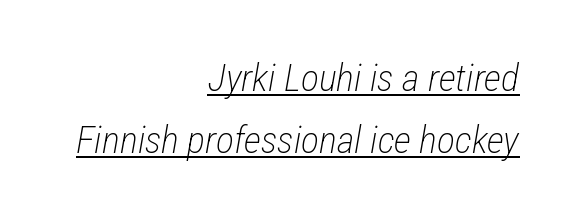
The image shows 38 px light, condensed type, italic (leaning right); set right-aligned, normal line spacing (1.63x), normal letter spacing, underlined; low stroke contrast and a medium x-height.
